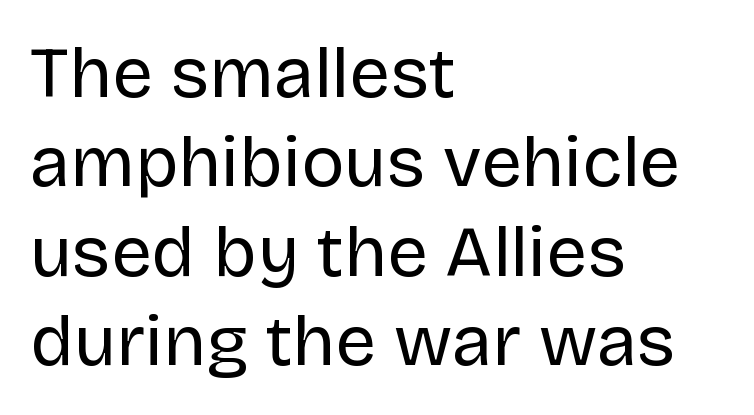
The image shows 72 px regular-weight sans-serif type, upright; set left-aligned, line spacing 1.24x, normal letter spacing, not underlined; low stroke contrast and a large x-height.
